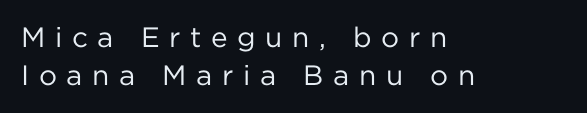
The image shows 28 px regular-weight sans-serif type, upright; set left-aligned, normal line spacing (1.36x), unusually wide letter spacing (+0.34 em), not underlined; low stroke contrast and a medium x-height.
